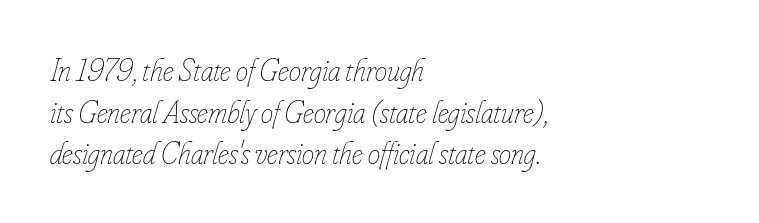
The image shows 31 px thin, condensed type, italic (leaning right); set left-aligned, normal line spacing (1.34x), normal letter spacing, not underlined; low stroke contrast and a small x-height.
